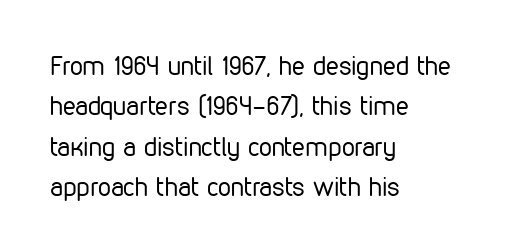
{"italic": "no", "bold": "no", "underline": "no", "align": "left", "line_spacing": "normal", "line_spacing_ratio": 1.55, "letter_spacing": "normal", "letter_spacing_em": 0.0, "glyph_px": 26}
